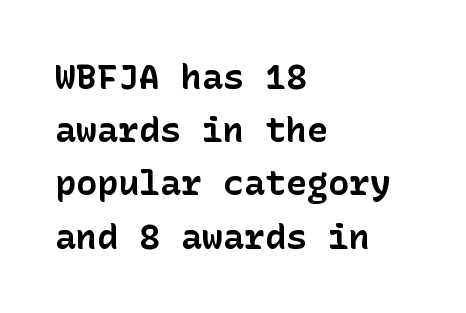
{"serif": "no", "italic": "no", "bold": "yes", "weight": "bold", "width": "normal", "stroke_contrast": "low", "x_height": "medium", "underline": "no", "align": "left", "line_spacing": "normal", "line_spacing_ratio": 1.52, "letter_spacing": "normal", "letter_spacing_em": 0.0, "glyph_px": 35}
